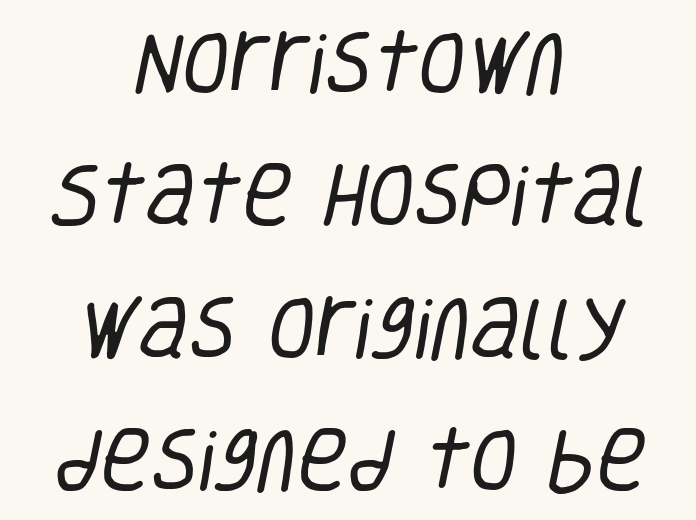
The image shows 69 px regular-weight, condensed sans-serif type; set centered, loose line spacing (1.92x), normal letter spacing, not underlined; low stroke contrast and a large x-height.
